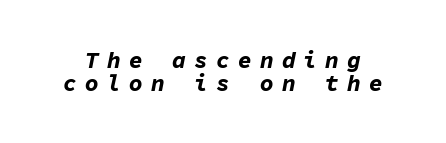
Q: Is the text bold? A: Yes.
Q: Is the text italic (slanted)? A: Yes, it leans right by about 11 degrees.
Q: Is the text underlined? A: No.
Q: Is the spacing between letters normal or unusually wide? A: Unusually wide.
Q: Is the spacing between lines tight, normal or loose? A: Tight.
